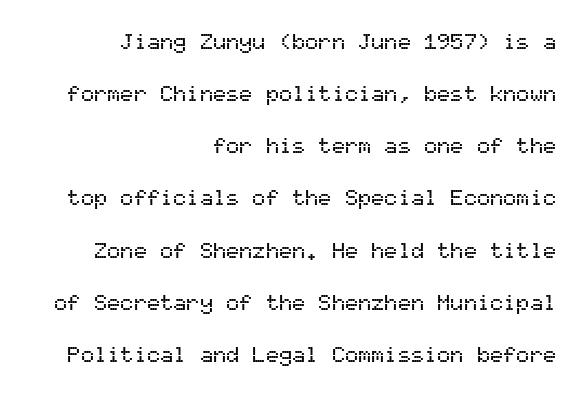
In terms of letterspacing, this is plain default setting. Leading is clearly above the norm, producing a sparse column. The words here are not underlined. Quick note: not italic, upright.
